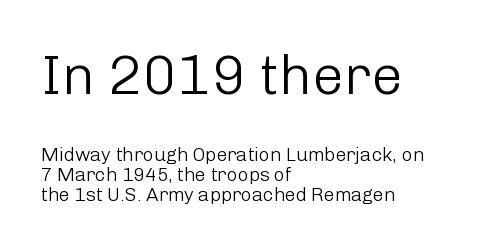
The horizontal fit of the characters is conventional and even. This rendering features lettering with no underline. Serif or sans? Sans — the stroke terminals are bare. No italicization has been applied; the sample stays upright. Is there much room between lines? No — they nearly touch. Varying glyph widths throughout — classic text-font behaviour.
